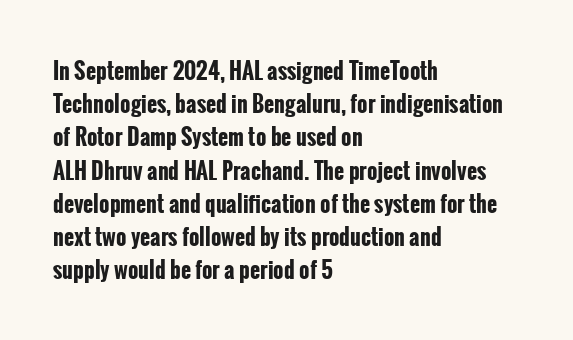
{"italic": "no", "bold": "yes", "underline": "no", "align": "left", "line_spacing": "normal", "line_spacing_ratio": 1.51, "letter_spacing": "normal", "letter_spacing_em": 0.0, "glyph_px": 22}
